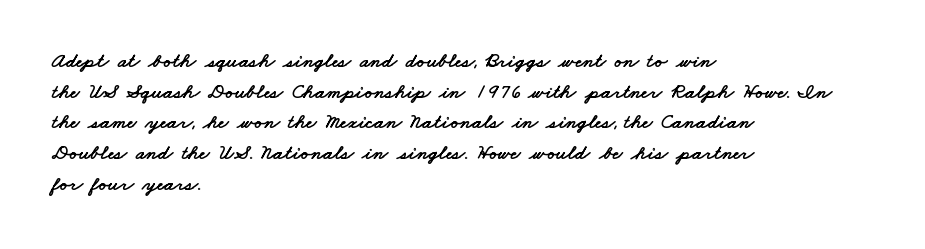
{"underline": "no", "align": "left", "line_spacing": "normal", "line_spacing_ratio": 1.46, "letter_spacing": "normal", "letter_spacing_em": 0.0, "glyph_px": 21}
